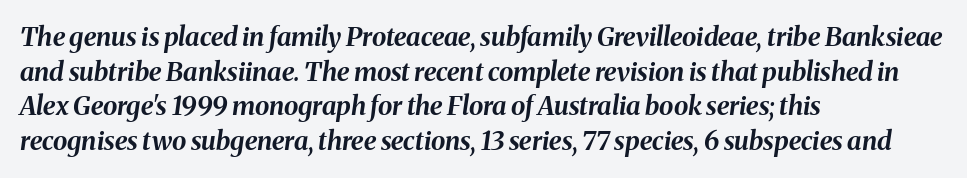
Q: Is the text bold? A: Yes.
Q: Is the text italic (slanted)? A: Yes, it leans right by about 8 degrees.
Q: Is the text underlined? A: No.
Q: How is the paragraph aligned? A: Left-aligned.
Q: Is the spacing between letters normal or unusually wide? A: Normal.
Q: Is the spacing between lines tight, normal or loose? A: Normal.
